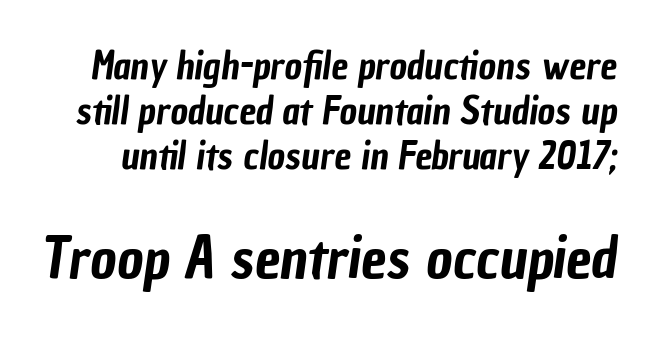
{"serif": "no", "width": "condensed", "stroke_contrast": "low", "x_height": "medium", "monospaced": "no", "underline": "no", "line_spacing_ratio": 1.18, "letter_spacing": "normal", "letter_spacing_em": 0.0, "larger_block": "second", "size_ratio": 1.5, "glyph_px": 57}
